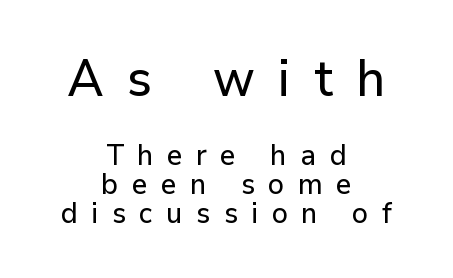
Classification — sans serif. Do the characters align in a grid? No, the font is proportional. Bare-footed words on every line. The paragraph shown floats in the horizontal middle. The rendering uses a small line-height, squeezing the rows.
